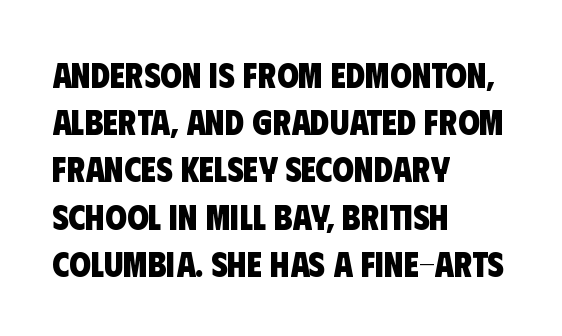
{"serif": "no", "bold": "yes", "weight": "heavy", "width": "condensed", "stroke_contrast": "low", "x_height": "large", "monospaced": "no", "underline": "no", "align": "left", "line_spacing": "normal", "line_spacing_ratio": 1.35, "letter_spacing": "normal", "letter_spacing_em": 0.0, "glyph_px": 35}
